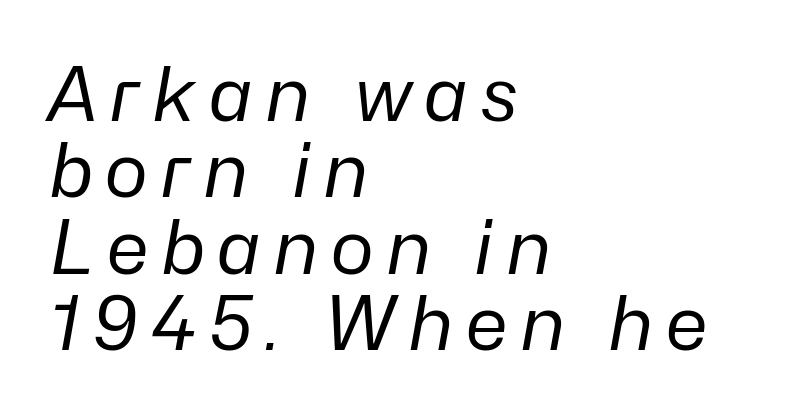
A typesetter would call this proportional, since set widths differ per character. This block would grow much taller if given ordinary leading; it's compressed now. Style check: oblique. No word sits above an underline. Visually the block forms a straight wall on the left and a jagged coastline on the right.
